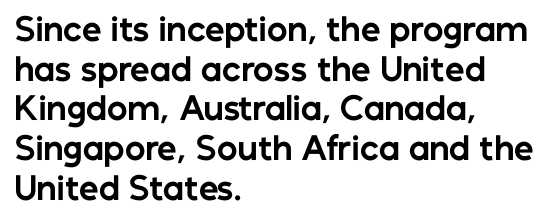
The image shows 31 px bold sans-serif type, upright; set left-aligned, normal line spacing (1.28x), normal letter spacing, not underlined; low stroke contrast and a medium x-height.
